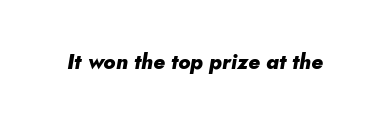
The image shows 21 px bold type, italic (leaning right); set normal letter spacing, not underlined.
